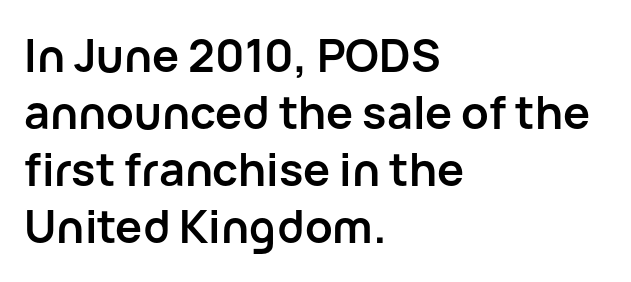
Tracking value appears to be zero — textbook default spacing. You could not count columns in this text — the font is proportionally spaced. The passage shown is not underscored anywhere. This sample is left-justified, so line endings fall wherever the words run out. How would I describe the line gaps? Plain and ordinary. Bold? Absolutely — the strokes are thick and heavy.
